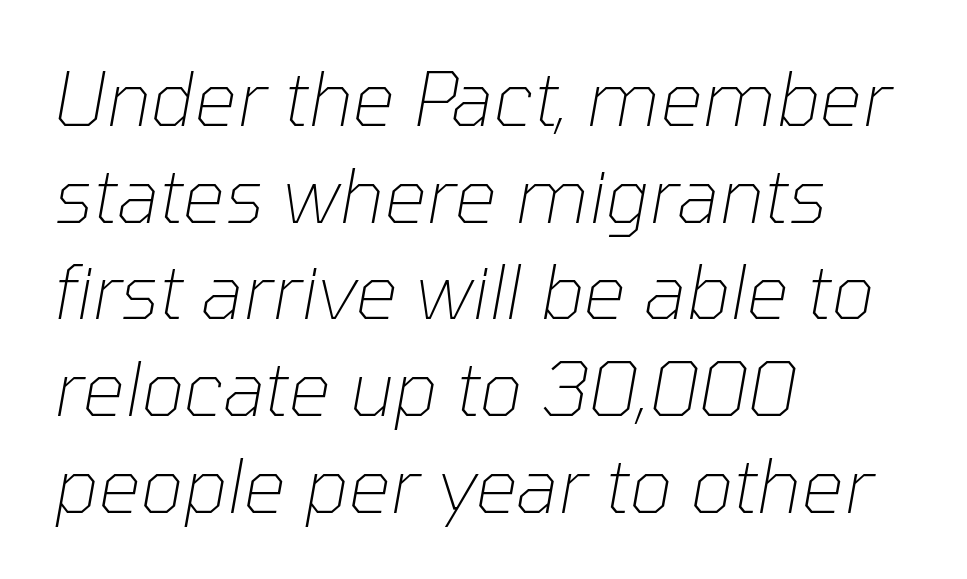
{"italic": "yes", "lean": "right", "slant_degrees": 10, "bold": "no", "weight": "thin", "width": "normal", "stroke_contrast": "low", "x_height": "medium", "monospaced": "no", "underline": "no", "align": "left", "line_spacing": "normal", "line_spacing_ratio": 1.29, "letter_spacing": "normal", "letter_spacing_em": 0.0, "glyph_px": 75}
